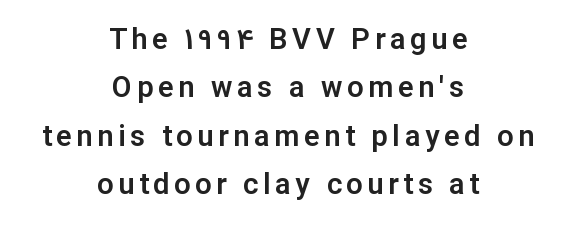
Q: Is the text italic (slanted)? A: No, it is upright.
Q: Is the typeface a serif or a sans-serif typeface? A: Sans-serif.
Q: Is the text underlined? A: No.
Q: How is the paragraph aligned? A: Centered.
Q: Is the spacing between lines tight, normal or loose? A: Normal.
Q: Width (condensed, normal, or wide)? A: Normal.
Q: Stroke contrast? A: Low.
Q: x-height? A: Medium.
Q: Monospaced? A: No.
